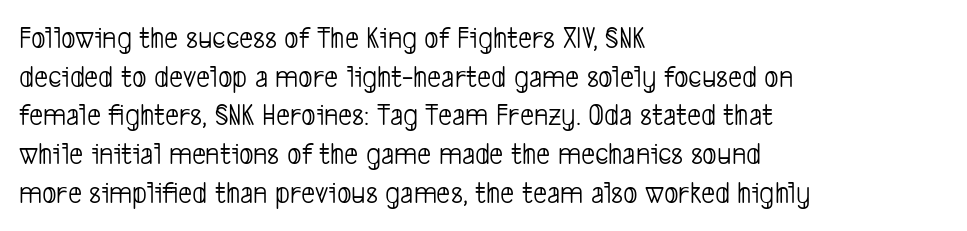
Q: Is the text bold? A: No.
Q: Is the typeface a serif or a sans-serif typeface? A: Sans-serif.
Q: Is the text underlined? A: No.
Q: How is the paragraph aligned? A: Left-aligned.
Q: Is the spacing between letters normal or unusually wide? A: Normal.
Q: Is the spacing between lines tight, normal or loose? A: Normal.
Q: Width (condensed, normal, or wide)? A: Condensed.
Q: Stroke contrast? A: Low.
Q: x-height? A: Medium.
Q: Monospaced? A: No.
